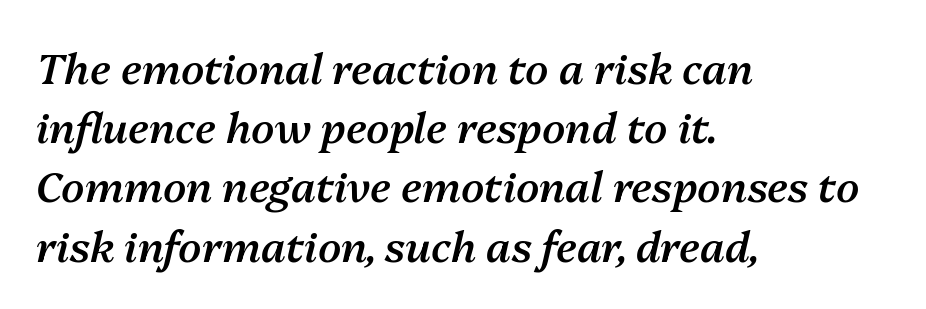
Note the varied advance widths — an 'i' is clearly narrower than an 'm'. The typesetter chose a ragged-right arrangement here. A normal amount of white space separates one row of letters from the next. Compared with an ordinary text face, these strokes are moderately heavier — a semibold. Underlining? Definitely not there.
